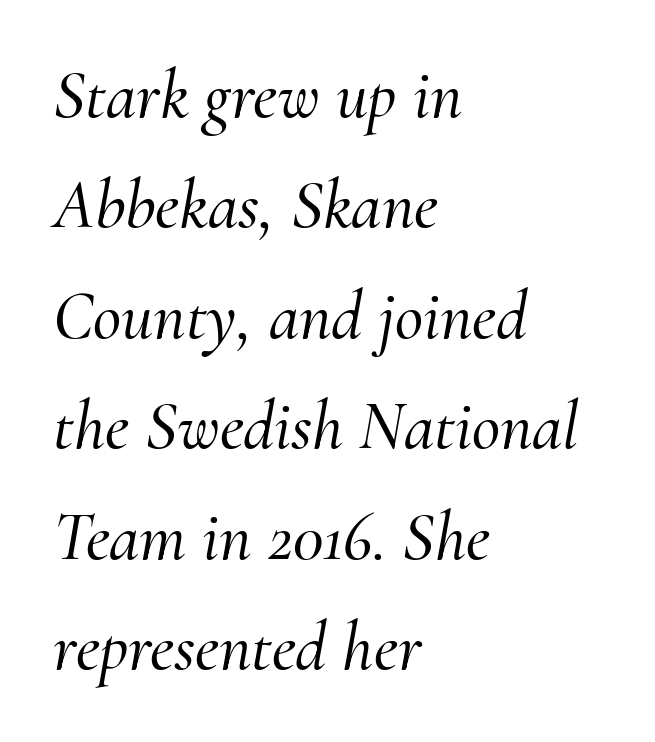
The image shows 69 px serif type, italic (leaning right); set left-aligned, normal line spacing (1.6x), normal letter spacing, not underlined; medium stroke contrast and a small x-height.
